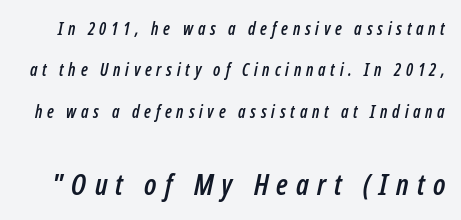
Q: Is the text italic (slanted)? A: Yes, it leans right by about 12 degrees.
Q: Is the text underlined? A: No.
Q: Is the spacing between letters normal or unusually wide? A: Unusually wide.
Q: Is the spacing between lines tight, normal or loose? A: Loose.
Q: Which block of text is set in a larger size, the first (top) or the second (bottom)? A: The second (bottom) one.
Q: Width (condensed, normal, or wide)? A: Condensed.
Q: Stroke contrast? A: Low.
Q: x-height? A: Medium.
Q: Monospaced? A: No.
